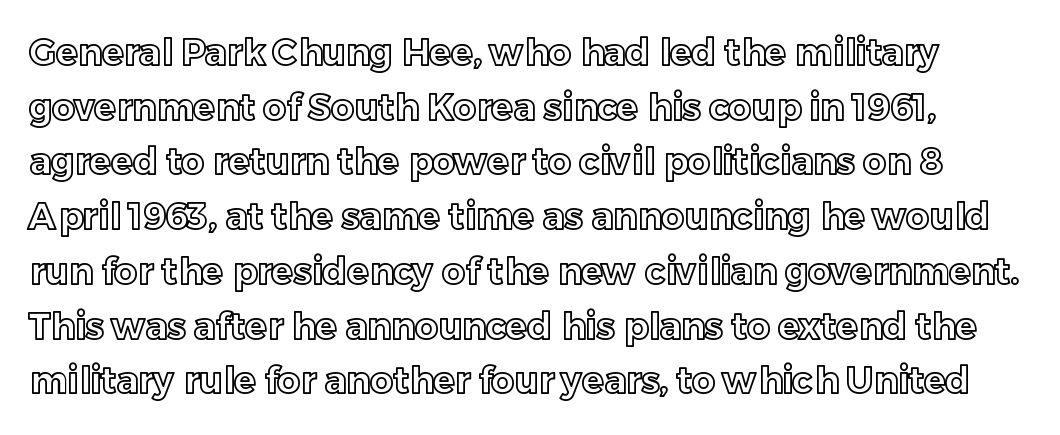
Q: Is the text italic (slanted)? A: No, it is upright.
Q: Is the text underlined? A: No.
Q: Is the spacing between letters normal or unusually wide? A: Normal.
Q: Is the spacing between lines tight, normal or loose? A: Normal.
Q: Width (condensed, normal, or wide)? A: Normal.
Q: x-height? A: Medium.
Q: Monospaced? A: No.
